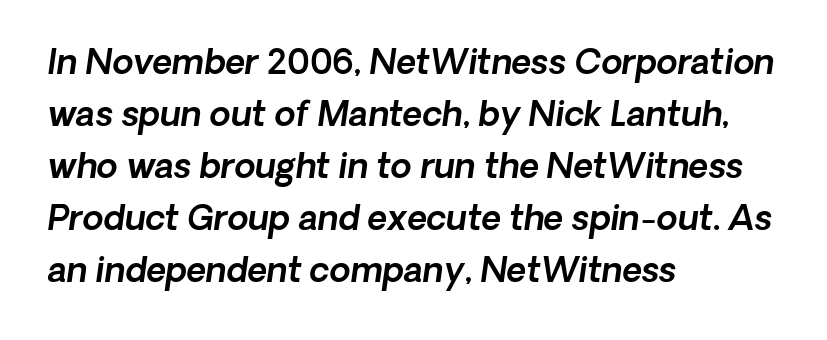
Q: Is the typeface a serif or a sans-serif typeface? A: Sans-serif.
Q: Is the text underlined? A: No.
Q: How is the paragraph aligned? A: Left-aligned.
Q: Is the spacing between letters normal or unusually wide? A: Normal.
Q: Is the spacing between lines tight, normal or loose? A: Normal.
Q: Width (condensed, normal, or wide)? A: Normal.
Q: x-height? A: Medium.
Q: Monospaced? A: No.
